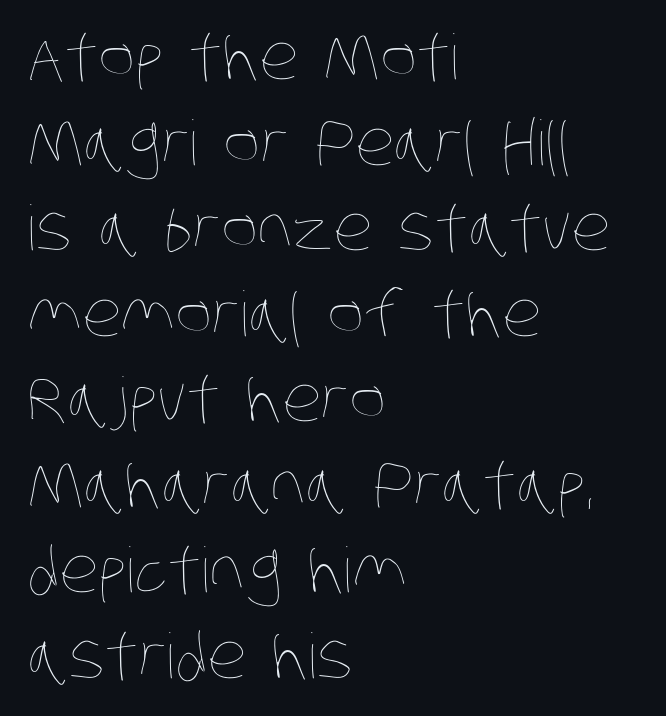
{"bold": "no", "weight": "thin", "width": "condensed", "stroke_contrast": "low", "x_height": "large", "monospaced": "no", "underline": "no", "align": "left", "line_spacing": "normal", "line_spacing_ratio": 1.38, "letter_spacing": "normal", "letter_spacing_em": 0.0, "glyph_px": 62}
